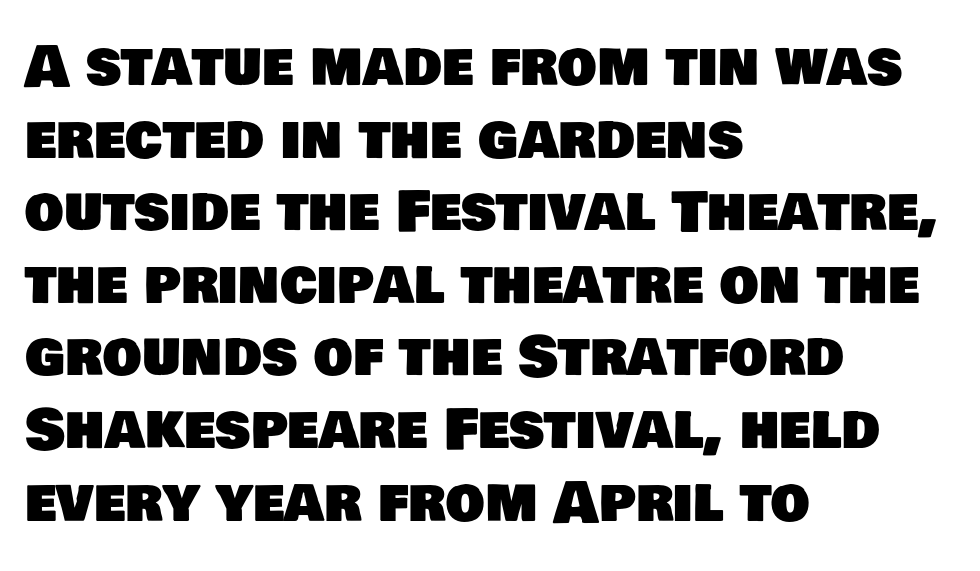
The image shows 55 px sans-serif type; set left-aligned, normal line spacing (1.32x), normal letter spacing, not underlined; low stroke contrast and a large x-height.
